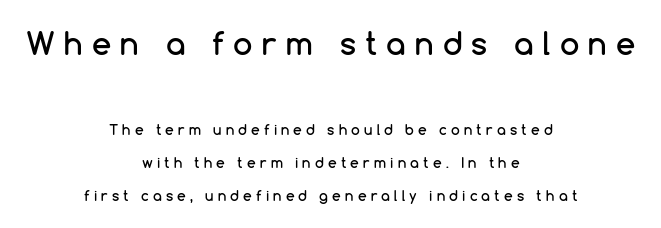
A typesetter would label this face a sans. The face used here is proportionally spaced, like ordinary book or web type. Typesetter's note — upper block bumped up in size, lower block left smaller. Whoever set this chose breathing room over compactness in the vertical rhythm. Which margin do the lines hug? Neither — every line sits in the middle.
